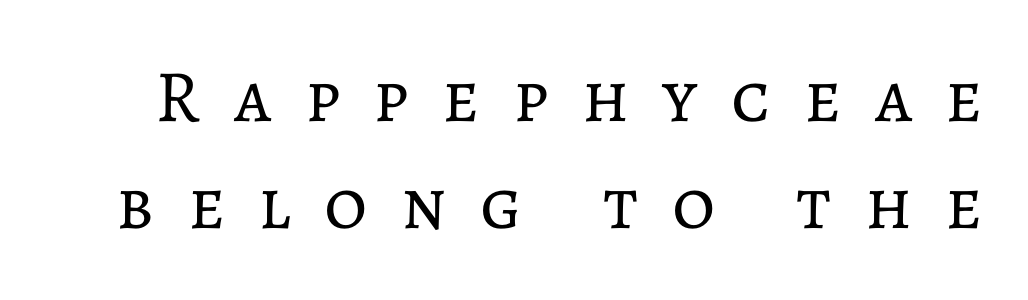
The image shows 74 px regular-weight type, upright; set normal line spacing (1.45x), unusually wide letter spacing (+0.45 em), not underlined; low stroke contrast and a medium x-height.
